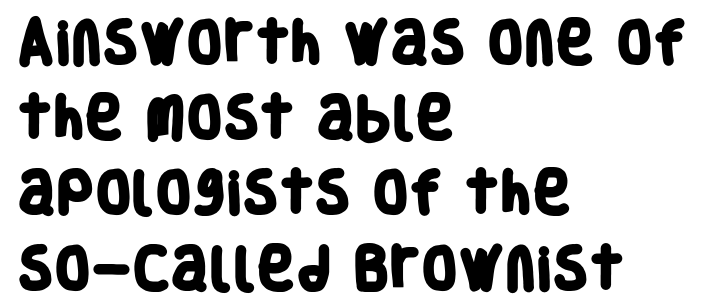
Q: Is the text bold? A: Yes.
Q: Is the typeface a serif or a sans-serif typeface? A: Sans-serif.
Q: Is the text underlined? A: No.
Q: How is the paragraph aligned? A: Left-aligned.
Q: Is the spacing between letters normal or unusually wide? A: Normal.
Q: Is the spacing between lines tight, normal or loose? A: Normal.
Q: Width (condensed, normal, or wide)? A: Condensed.
Q: Stroke contrast? A: Low.
Q: x-height? A: Large.
Q: Monospaced? A: No.
